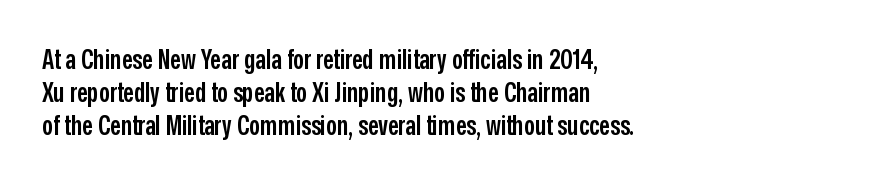
The image shows 27 px text type, upright; set left-aligned, line spacing 1.22x, normal letter spacing, not underlined.
